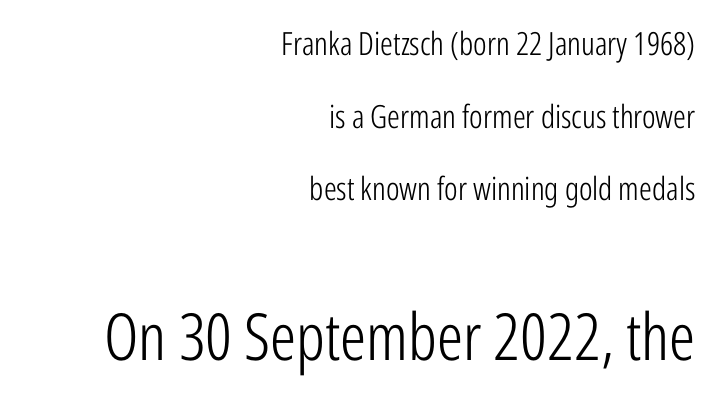
Q: Is the text bold? A: No.
Q: Is the text italic (slanted)? A: No, it is upright.
Q: Is the typeface a serif or a sans-serif typeface? A: Sans-serif.
Q: Is the text underlined? A: No.
Q: How is the paragraph aligned? A: Right-aligned.
Q: Is the spacing between letters normal or unusually wide? A: Normal.
Q: Is the spacing between lines tight, normal or loose? A: Loose.
Q: Which block of text is set in a larger size, the first (top) or the second (bottom)? A: The second (bottom) one.
Q: Width (condensed, normal, or wide)? A: Condensed.
Q: Stroke contrast? A: Low.
Q: x-height? A: Medium.
Q: Monospaced? A: No.
